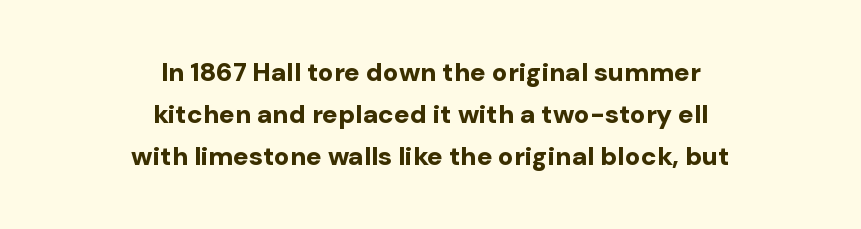
Q: Is the text bold? A: Yes.
Q: Is the text italic (slanted)? A: No, it is upright.
Q: Is the text underlined? A: No.
Q: How is the paragraph aligned? A: Centered.
Q: Is the spacing between letters normal or unusually wide? A: Normal.
Q: Is the spacing between lines tight, normal or loose? A: Normal.
